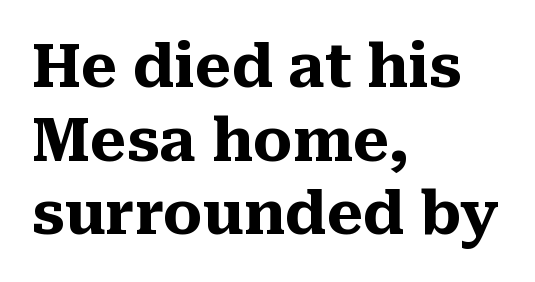
The image shows 59 px heavy serif type, upright; set left-aligned, normal line spacing (1.25x), normal letter spacing, not underlined; medium stroke contrast and a medium x-height.
